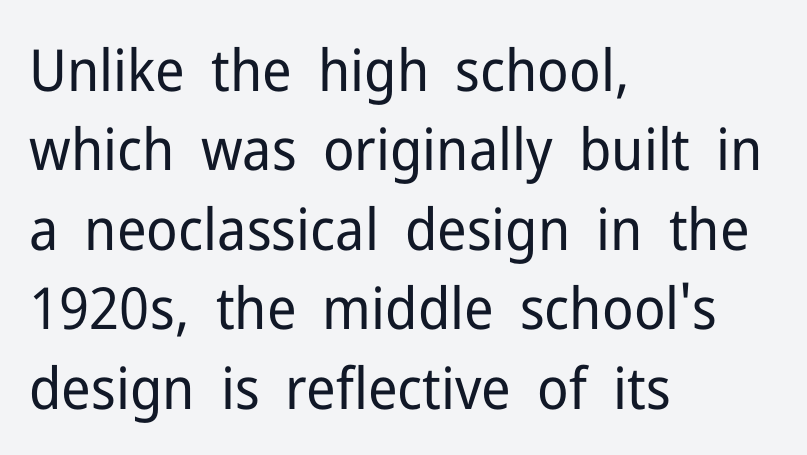
Q: Is the text bold? A: No.
Q: Is the text italic (slanted)? A: No, it is upright.
Q: Is the typeface a serif or a sans-serif typeface? A: Sans-serif.
Q: Is the text underlined? A: No.
Q: How is the paragraph aligned? A: Left-aligned.
Q: Is the spacing between letters normal or unusually wide? A: Normal.
Q: Is the spacing between lines tight, normal or loose? A: Normal.
Q: Width (condensed, normal, or wide)? A: Normal.
Q: Stroke contrast? A: Low.
Q: x-height? A: Medium.
Q: Monospaced? A: No.
